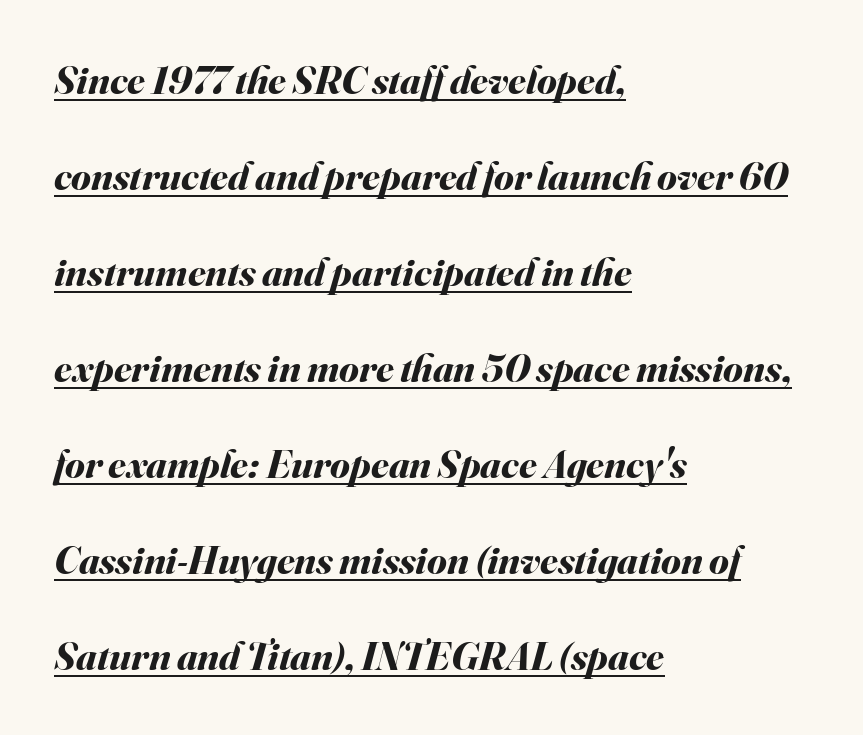
A rule runs beneath these lines of type. Looking at the ascenders, they clearly lean. Strong, thick strokes mark this as bold type. Interline gaps are noticeably wide in this sample. Teacher's note: observe the even left margin — that is flush-left alignment.
